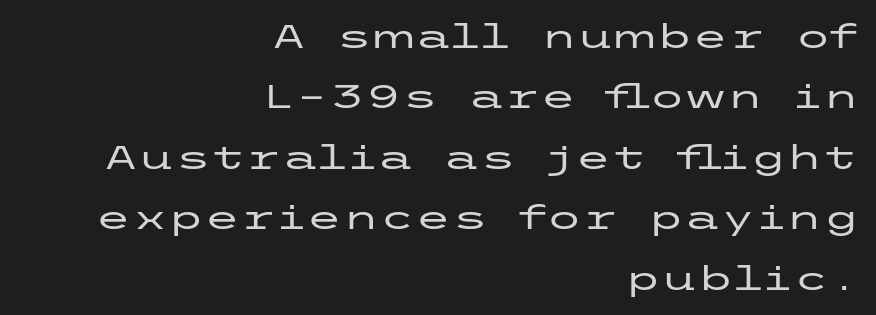
To sum up the face: it is a sans, with no serifs. The typography opts for an upright posture over an oblique one. Which margin do the lines hug? The right one — the left edge is uneven. This rendering leaves character spacing at its baseline value. Bare-footed words on every line.
